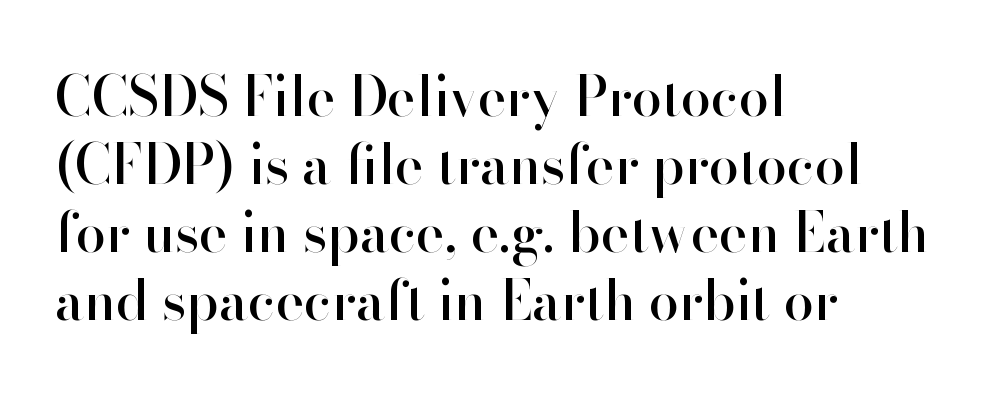
The image shows 54 px sans-serif type, upright; set left-aligned, normal line spacing (1.26x), normal letter spacing, not underlined; high stroke contrast and a small x-height.
